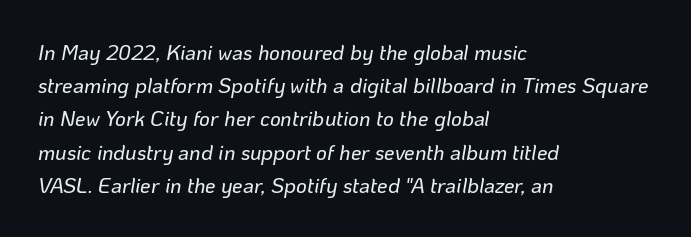
The image shows 21 px text type, italic (leaning right); set left-aligned, normal line spacing (1.58x), normal letter spacing, not underlined.
